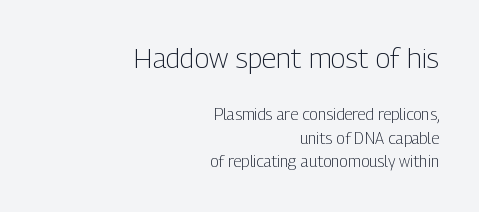
The image shows 28 px light, condensed sans-serif type, upright; set right-aligned, normal line spacing (1.48x), normal letter spacing, not underlined; the first (top) block is 1.75x larger; low stroke contrast and a medium x-height.
